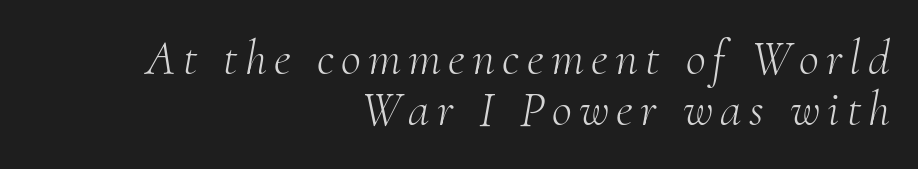
Letters rest on an invisible, unmarked baseline. Horizontally, the lines are justified to the trailing edge only. It's the slanting kind of type. This sample uses a serif face. Varying glyph widths throughout — classic text-font behaviour.
